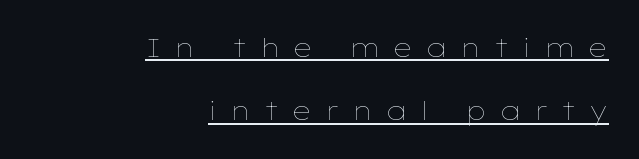
Q: Is the text bold? A: No.
Q: Is the text italic (slanted)? A: No, it is upright.
Q: Is the text underlined? A: Yes.
Q: How is the paragraph aligned? A: Right-aligned.
Q: Is the spacing between letters normal or unusually wide? A: Unusually wide.
Q: Is the spacing between lines tight, normal or loose? A: Loose.
